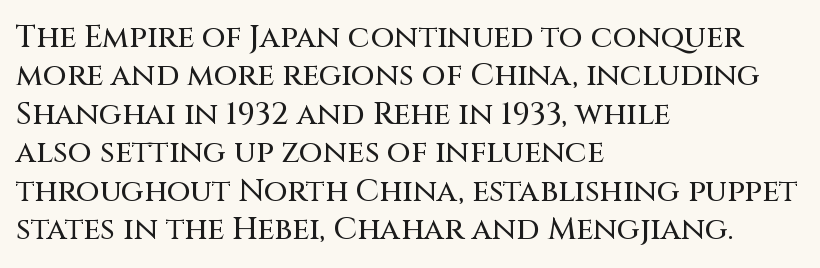
{"serif": "no", "italic": "no", "width": "normal", "stroke_contrast": "medium", "x_height": "large", "monospaced": "no", "underline": "no", "align": "left", "line_spacing_ratio": 1.24, "letter_spacing": "normal", "letter_spacing_em": 0.0, "glyph_px": 31}
